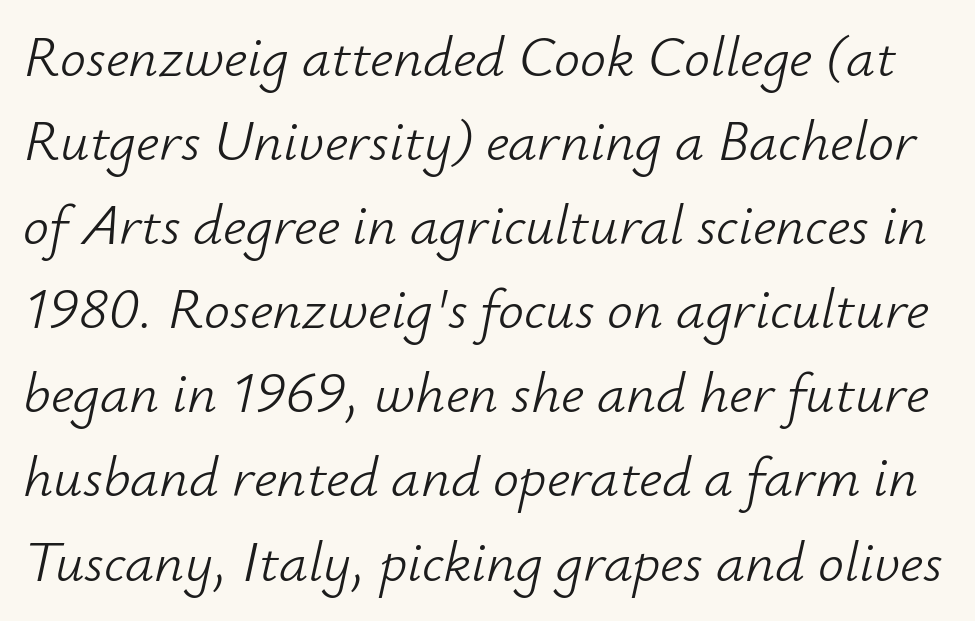
The image shows 58 px light type, italic (leaning right); set normal line spacing (1.45x), normal letter spacing, not underlined; low stroke contrast and a small x-height.
